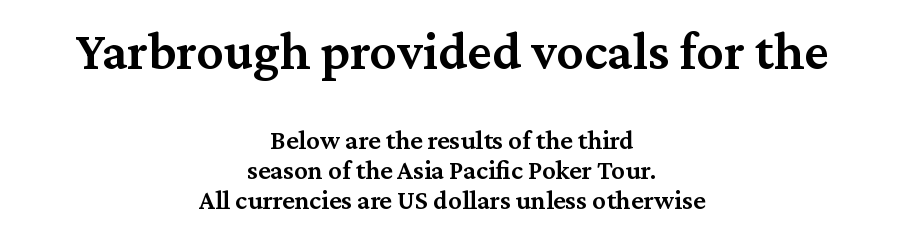
Compared with typical paragraphs, the rows here are closer together. The paragraph has two soft edges and a firm central axis. This rendering leaves character spacing at its baseline value. Which chunk is bigger? The first one — the top block dwarfs the bottom. Proportional: the letters do not fall into vertical columns. A semibold gives these letters moderate extra thickness, short of bold.
